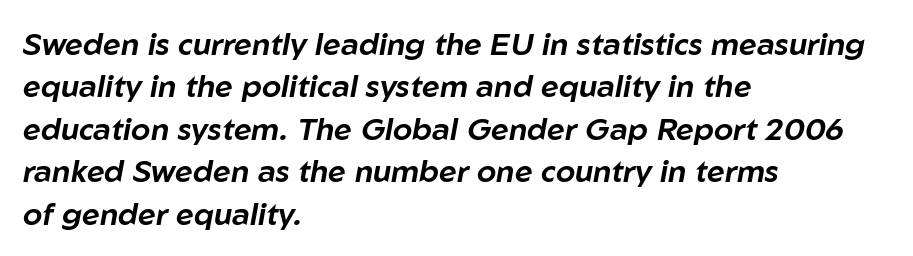
{"italic": "yes", "lean": "right", "slant_degrees": 10, "width": "normal", "stroke_contrast": "low", "x_height": "medium", "monospaced": "no", "underline": "no", "align": "left", "line_spacing": "normal", "line_spacing_ratio": 1.37, "letter_spacing": "normal", "letter_spacing_em": 0.0, "glyph_px": 31}
